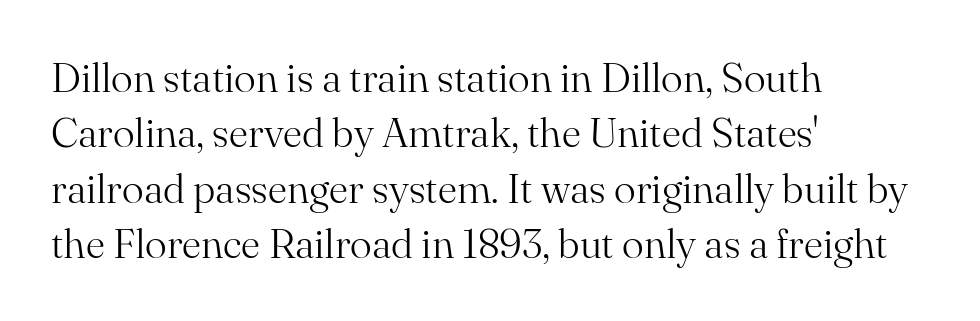
{"serif": "yes", "italic": "no", "bold": "no", "weight": "light", "width": "normal", "stroke_contrast": "medium", "x_height": "small", "monospaced": "no", "underline": "no", "align": "left", "line_spacing": "normal", "line_spacing_ratio": 1.35, "letter_spacing": "normal", "letter_spacing_em": 0.0, "glyph_px": 41}
